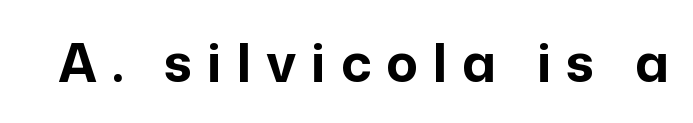
Do the characters align in a grid? No, the font is proportional. Stroke terminals: plain, sans-serif. A bare baseline throughout the passage. A roman cut, with each character standing at attention.
